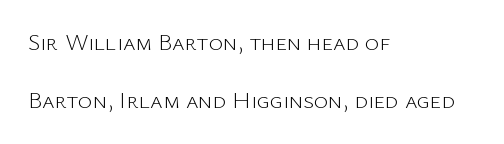
Compared with typical paragraphs, the rows here are farther apart. This sample is left-justified, so line endings fall wherever the words run out. Observe the ordinary spacing: letters are neighbours, not strangers. This is not heavy type; no bold has been used.
